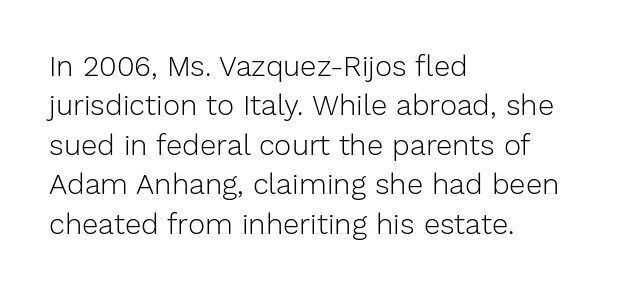
Q: Is the text bold? A: No.
Q: Is the text italic (slanted)? A: No, it is upright.
Q: Is the typeface a serif or a sans-serif typeface? A: Sans-serif.
Q: Is the text underlined? A: No.
Q: How is the paragraph aligned? A: Left-aligned.
Q: Is the spacing between letters normal or unusually wide? A: Normal.
Q: Is the spacing between lines tight, normal or loose? A: Normal.
Q: Width (condensed, normal, or wide)? A: Normal.
Q: Stroke contrast? A: Low.
Q: x-height? A: Medium.
Q: Monospaced? A: No.
